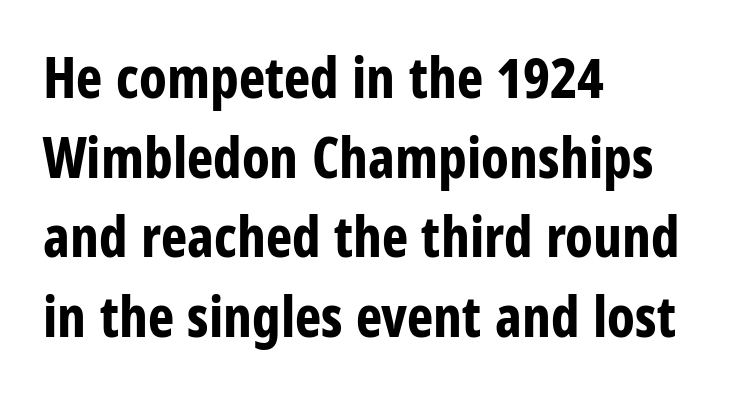
The image shows 56 px bold, condensed sans-serif type, upright; set left-aligned, normal line spacing (1.42x), normal letter spacing, not underlined; low stroke contrast and a large x-height.
